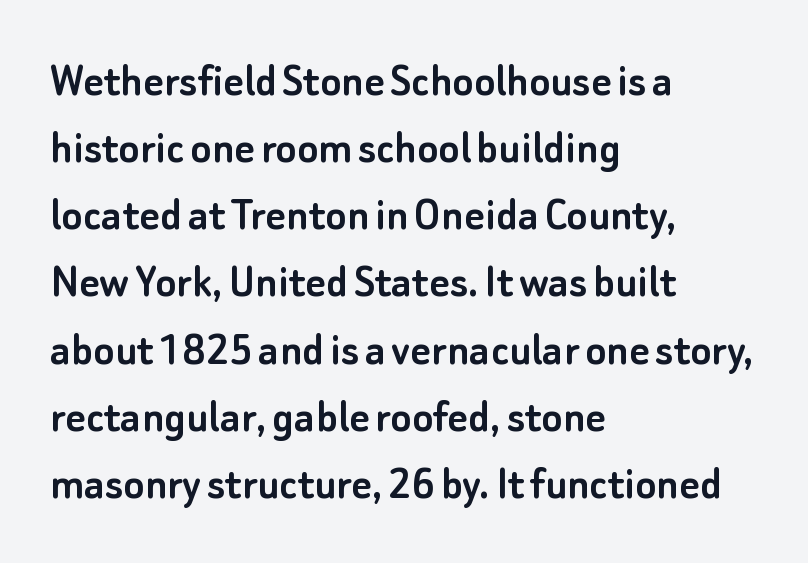
The image shows 49 px sans-serif type, upright; set left-aligned, normal line spacing (1.37x), normal letter spacing, not underlined; low stroke contrast and a small x-height.
